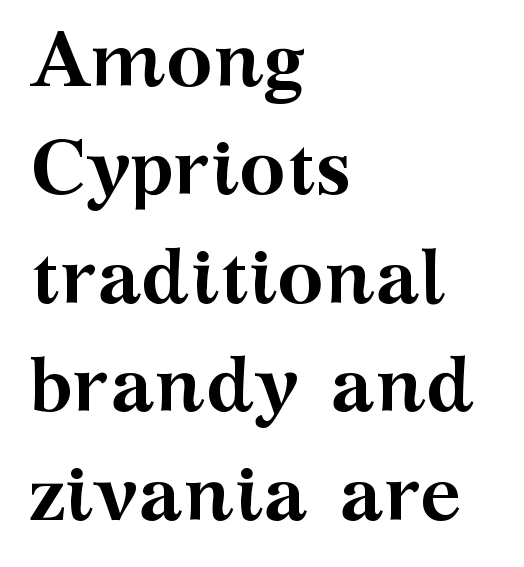
Q: Is the text bold? A: Yes.
Q: Is the text italic (slanted)? A: No, it is upright.
Q: Is the typeface a serif or a sans-serif typeface? A: Serif.
Q: Is the text underlined? A: No.
Q: How is the paragraph aligned? A: Left-aligned.
Q: Is the spacing between letters normal or unusually wide? A: Normal.
Q: Is the spacing between lines tight, normal or loose? A: Normal.
Q: Width (condensed, normal, or wide)? A: Wide.
Q: Stroke contrast? A: Medium.
Q: x-height? A: Medium.
Q: Monospaced? A: No.
